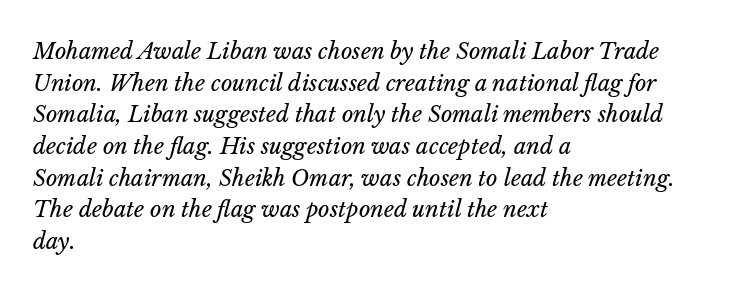
Q: Is the text bold? A: No.
Q: Is the text italic (slanted)? A: Yes, it leans right by about 14 degrees.
Q: Is the text underlined? A: No.
Q: How is the paragraph aligned? A: Left-aligned.
Q: Is the spacing between letters normal or unusually wide? A: Normal.
Q: Is the spacing between lines tight, normal or loose? A: Normal.
